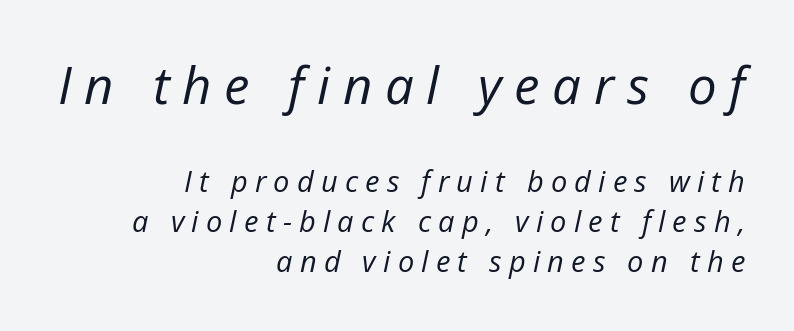
Unmarked baselines from the first word to the last. Where is the straight margin? On the right. Scale decreases going downward across the two blocks. Each new line begins a customary step beneath the previous one.
